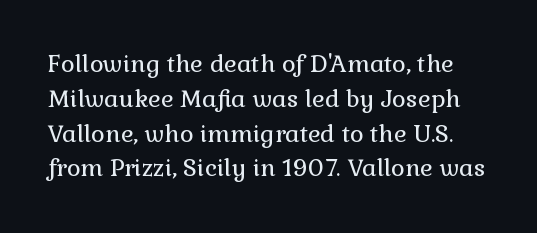
The image shows 24 px text type, upright; set normal line spacing (1.45x), normal letter spacing, not underlined.
